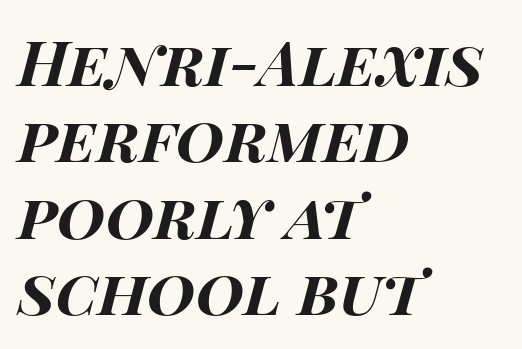
{"italic": "yes", "lean": "right", "slant_degrees": 14, "bold": "yes", "weight": "bold", "width": "wide", "stroke_contrast": "high", "x_height": "large", "monospaced": "no", "underline": "no", "align": "left", "line_spacing_ratio": 1.23, "letter_spacing": "normal", "letter_spacing_em": 0.0, "glyph_px": 62}
